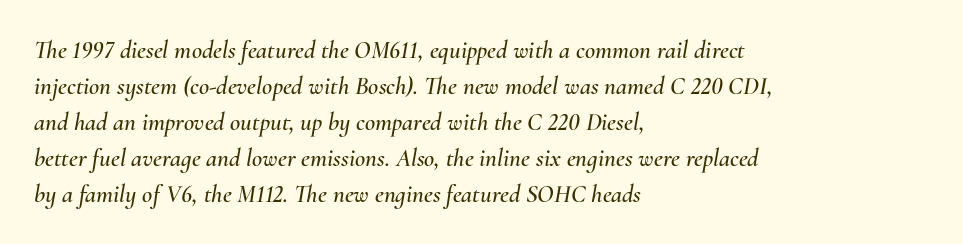
This sample uses an oblique cut, with every glyph tilted off the vertical. Caption: standard tracking, unaltered. Is there much room between lines? A standard amount, neither cramped nor airy. Decoration check: the copy has no underline. A student would call this left alignment; a typographer would say flush left, rag right.
